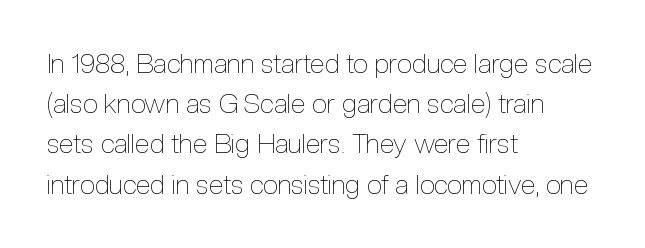
The paragraph shown leans on its left margin. Has an underline been added? It has not. The font's upright variant was chosen for this text. The cut favours lightness, reaching ordinary text weight at its darkest.
